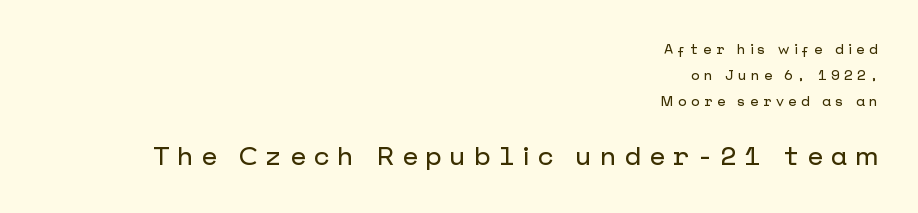
Q: Is the text italic (slanted)? A: No, it is upright.
Q: Is the text underlined? A: No.
Q: How is the paragraph aligned? A: Right-aligned.
Q: Is the spacing between letters normal or unusually wide? A: Unusually wide.
Q: Which block of text is set in a larger size, the first (top) or the second (bottom)? A: The second (bottom) one.
